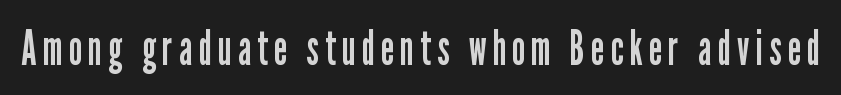
{"serif": "no", "italic": "no", "bold": "no", "weight": "regular", "width": "condensed", "stroke_contrast": "low", "x_height": "medium", "monospaced": "no", "underline": "no", "glyph_px": 48}
